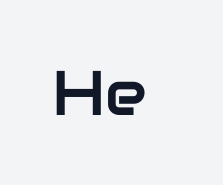
In terms of letterspacing, this is plain default setting. These lines are rendered in a variable-pitch font. Lines of text with bare space underneath. Typographically, this falls in the sans-serif category. Rendered with straight, roman letterforms.
